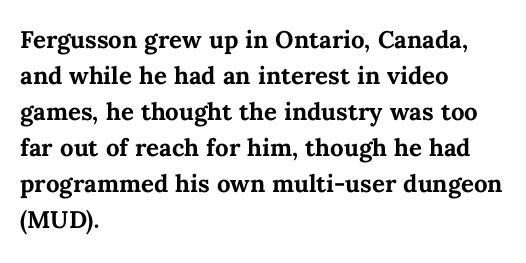
These lines are set flush left with a ragged right edge. Upright lettering throughout. Compared with typical body copy, the letter spacing here is the same. The line-height multiplier appears to be the usual default.
